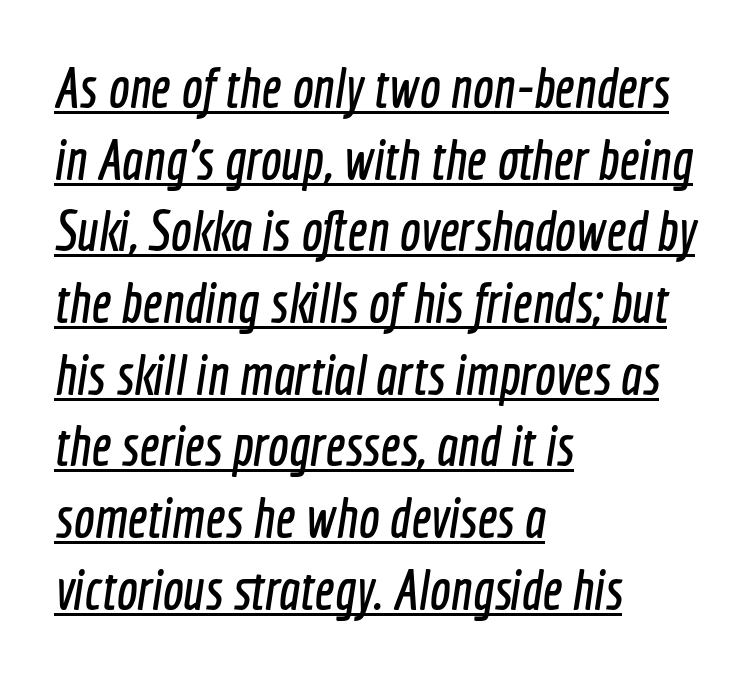
Q: Is the typeface a serif or a sans-serif typeface? A: Sans-serif.
Q: Is the text underlined? A: Yes.
Q: How is the paragraph aligned? A: Left-aligned.
Q: Is the spacing between letters normal or unusually wide? A: Normal.
Q: Is the spacing between lines tight, normal or loose? A: Normal.
Q: Width (condensed, normal, or wide)? A: Condensed.
Q: x-height? A: Medium.
Q: Monospaced? A: No.
